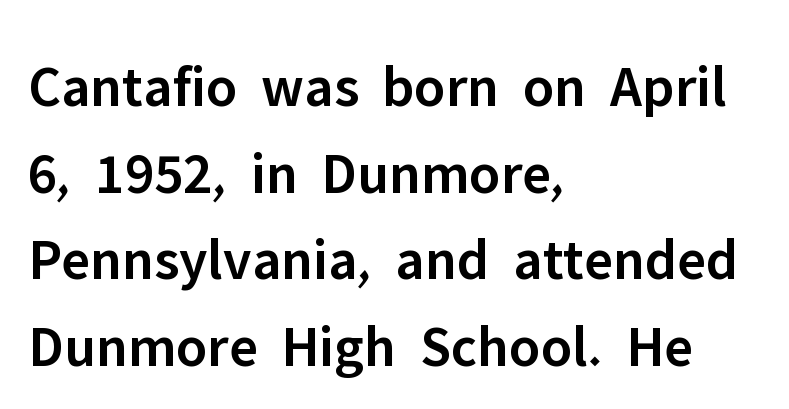
The image shows 59 px semibold sans-serif type, upright; set left-aligned, normal line spacing (1.47x), normal letter spacing, not underlined; low stroke contrast and a medium x-height.
